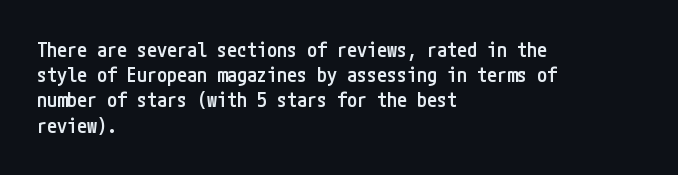
The image shows 20 px text type, upright; set left-aligned, normal line spacing (1.26x), normal letter spacing, not underlined.
